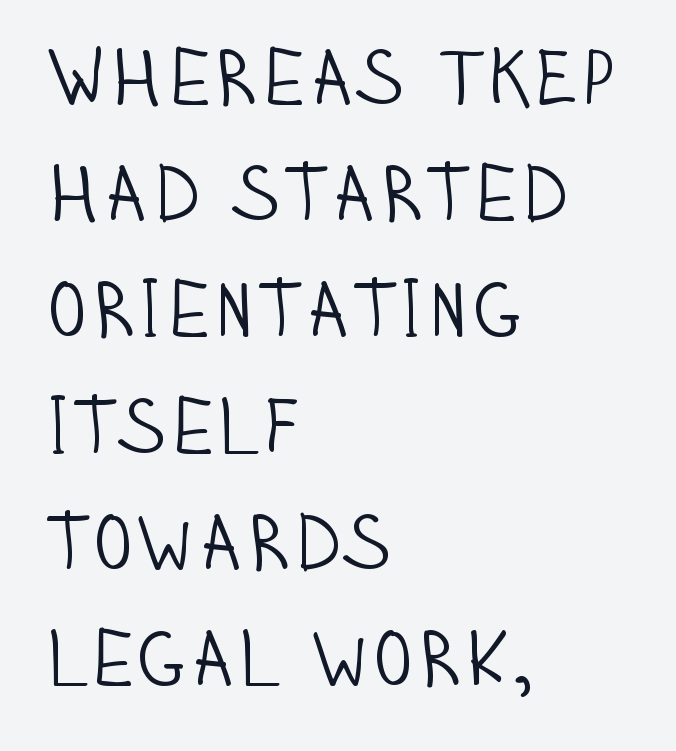
{"serif": "no", "italic": "no", "bold": "no", "weight": "light", "width": "condensed", "stroke_contrast": "low", "x_height": "large", "monospaced": "no", "underline": "no", "align": "left", "line_spacing": "normal", "line_spacing_ratio": 1.49, "letter_spacing": "normal", "letter_spacing_em": 0.0, "glyph_px": 78}
